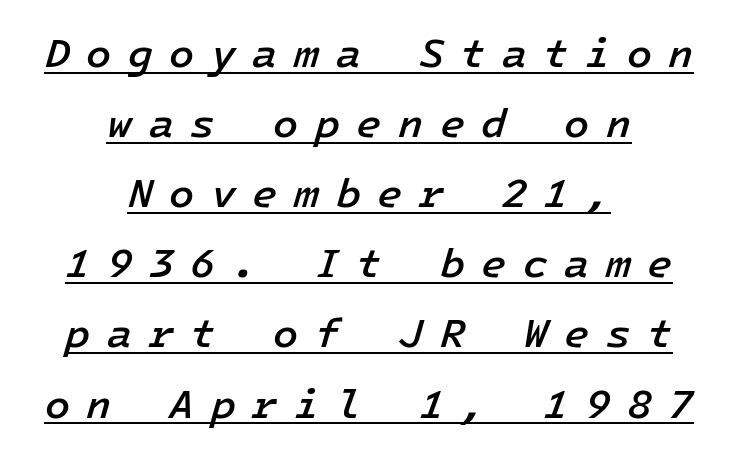
You can see a thin bar hugging the bottom of the glyphs. Moderately thickened strokes mark this as semibold type. Emphasis-style slanted type is in use. The type is letterspaced generously, with wide tracking. In CSS terms this would be text-align: center.
